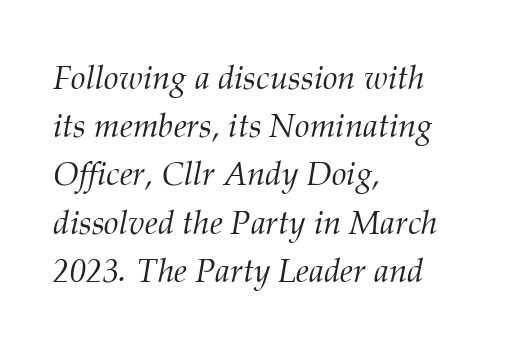
Quick note: italic. Weight: regular or lighter. Think of a printed novel: that variable character pitch is what you see here. Serif or sans? Serif — the stroke terminals have little feet. The leading is moderate, giving the passage an even texture. The compositor pushed each line to the left boundary.
